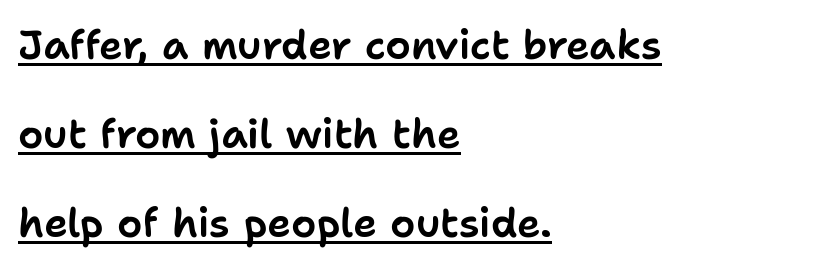
The image shows 40 px sans-serif type, upright; set left-aligned, loose line spacing (2.22x), normal letter spacing, underlined; low stroke contrast and a medium x-height.
